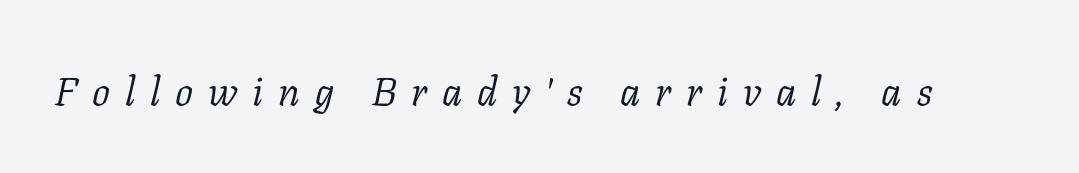
This reads as an unemphasized weight, regular at the heaviest. Lines of text with bare space underneath. Looks like regular typesetting: each glyph gets only the width it needs. Serif or sans? Serif — the stroke terminals have little feet.
